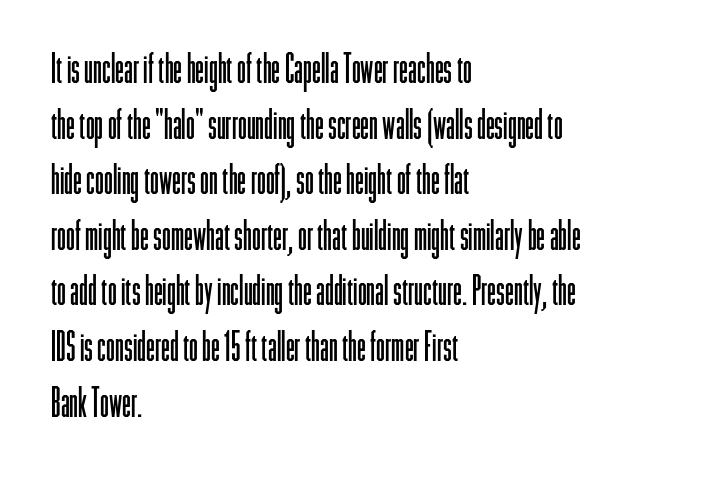
Q: Is the text bold? A: No.
Q: Is the text italic (slanted)? A: No, it is upright.
Q: Is the typeface a serif or a sans-serif typeface? A: Sans-serif.
Q: Is the text underlined? A: No.
Q: How is the paragraph aligned? A: Left-aligned.
Q: Is the spacing between letters normal or unusually wide? A: Normal.
Q: Is the spacing between lines tight, normal or loose? A: Normal.
Q: Width (condensed, normal, or wide)? A: Condensed.
Q: Stroke contrast? A: Low.
Q: x-height? A: Medium.
Q: Monospaced? A: No.
